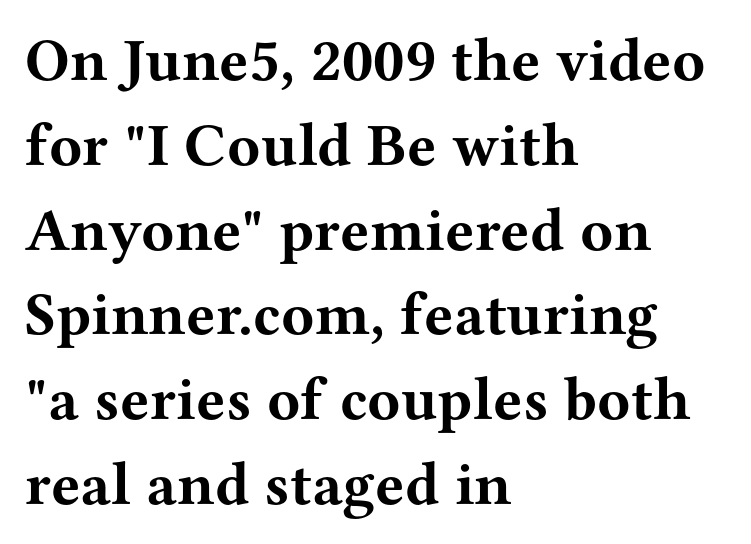
{"serif": "yes", "italic": "no", "bold": "yes", "weight": "bold", "width": "wide", "stroke_contrast": "medium", "x_height": "medium", "monospaced": "no", "underline": "no", "align": "left", "line_spacing": "normal", "line_spacing_ratio": 1.39, "letter_spacing": "normal", "letter_spacing_em": 0.0, "glyph_px": 61}
